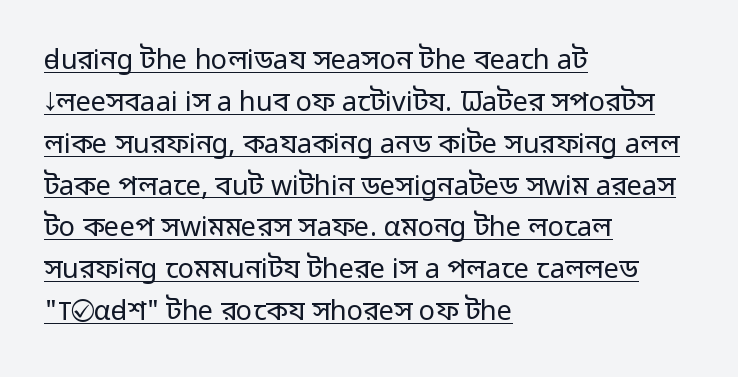
The image shows 27 px text type, upright; set left-aligned, normal line spacing (1.55x), normal letter spacing, underlined.
